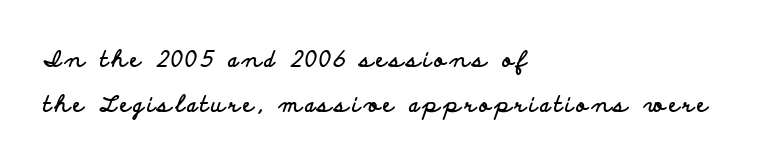
The image shows 22 px bold type; set left-aligned, loose line spacing (2.06x), not underlined.
